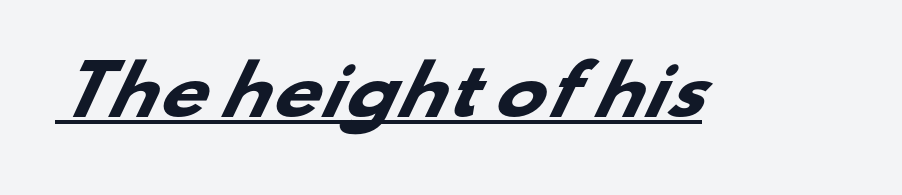
The typesetting leans heavy: a genuine bold. Note the varied advance widths — an 'i' is clearly narrower than an 'm'. The letters carry no serifs — their stems end cleanly without finishing strokes. Nothing unusual about the tracking: characters are spaced as the font intends.
